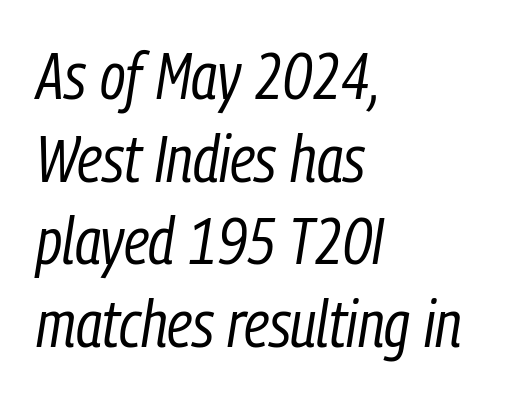
{"italic": "yes", "lean": "right", "slant_degrees": 9, "bold": "no", "weight": "regular", "width": "condensed", "stroke_contrast": "low", "x_height": "medium", "monospaced": "no", "underline": "no", "align": "left", "line_spacing": "normal", "line_spacing_ratio": 1.27, "letter_spacing": "normal", "letter_spacing_em": 0.0, "glyph_px": 65}
